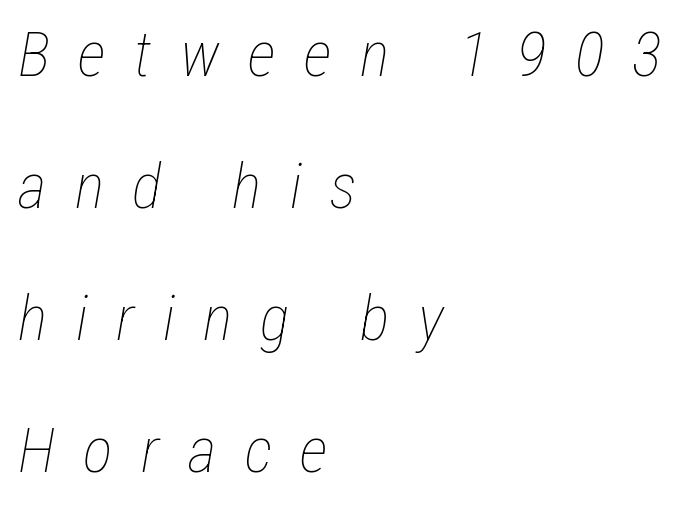
{"italic": "yes", "lean": "right", "slant_degrees": 12, "bold": "no", "weight": "thin", "width": "condensed", "stroke_contrast": "low", "x_height": "medium", "monospaced": "no", "underline": "no", "align": "left", "line_spacing": "loose", "line_spacing_ratio": 2.13, "letter_spacing": "wide", "letter_spacing_em": 0.46, "glyph_px": 62}
